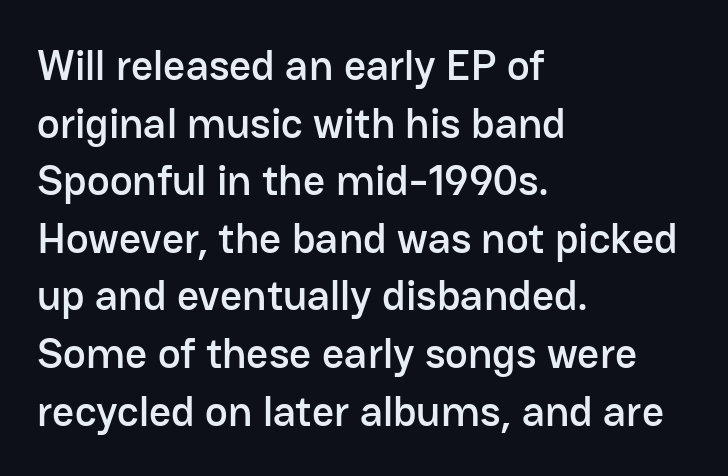
The image shows 43 px sans-serif type, upright; set left-aligned, normal line spacing (1.34x), normal letter spacing, not underlined; low stroke contrast and a medium x-height.
